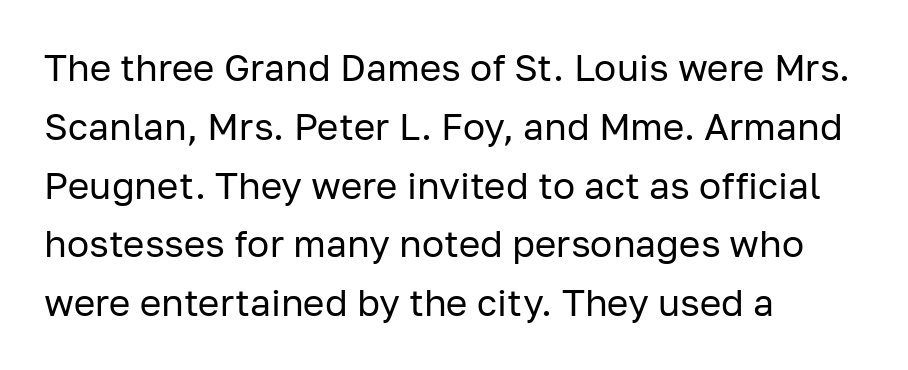
{"serif": "no", "italic": "no", "bold": "no", "weight": "regular", "width": "normal", "stroke_contrast": "low", "x_height": "medium", "monospaced": "no", "underline": "no", "align": "left", "line_spacing": "normal", "line_spacing_ratio": 1.59, "letter_spacing": "normal", "letter_spacing_em": 0.0, "glyph_px": 37}
